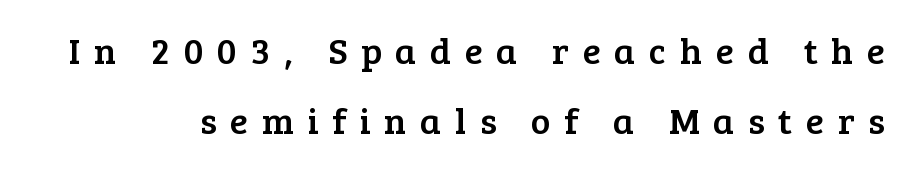
Q: Is the text italic (slanted)? A: No, it is upright.
Q: Is the typeface a serif or a sans-serif typeface? A: Serif.
Q: Is the text underlined? A: No.
Q: Is the spacing between letters normal or unusually wide? A: Unusually wide.
Q: Width (condensed, normal, or wide)? A: Normal.
Q: Stroke contrast? A: Low.
Q: x-height? A: Medium.
Q: Monospaced? A: No.
